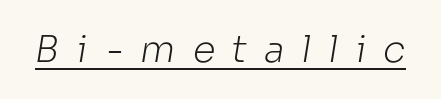
{"serif": "no", "bold": "no", "weight": "light", "width": "normal", "stroke_contrast": "low", "x_height": "medium", "monospaced": "no", "underline": "yes", "letter_spacing": "wide", "letter_spacing_em": 0.46, "glyph_px": 37}
